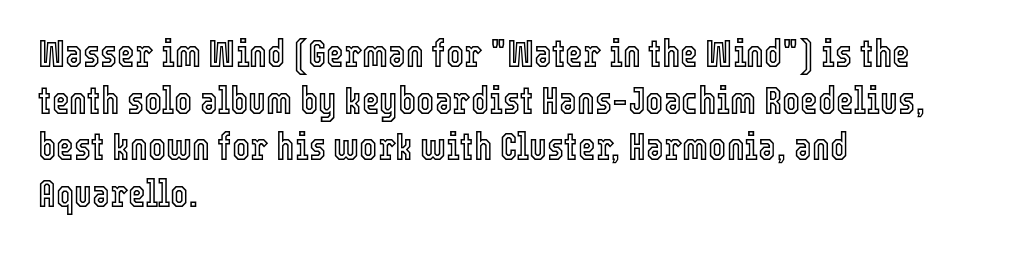
Q: Is the text italic (slanted)? A: No, it is upright.
Q: Is the text underlined? A: No.
Q: How is the paragraph aligned? A: Left-aligned.
Q: Is the spacing between letters normal or unusually wide? A: Normal.
Q: Width (condensed, normal, or wide)? A: Condensed.
Q: x-height? A: Medium.
Q: Monospaced? A: No.
